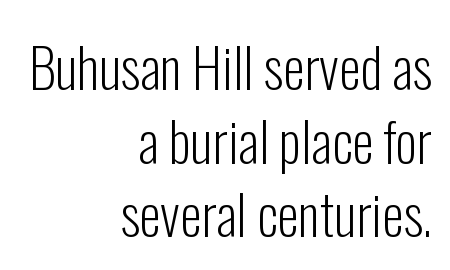
The passage shown is not underscored anywhere. The leading is moderate, giving the passage an even texture. The characters are drawn with everyday or finer stroke widths. The text was rendered using a sans face with plain stroke endings.
